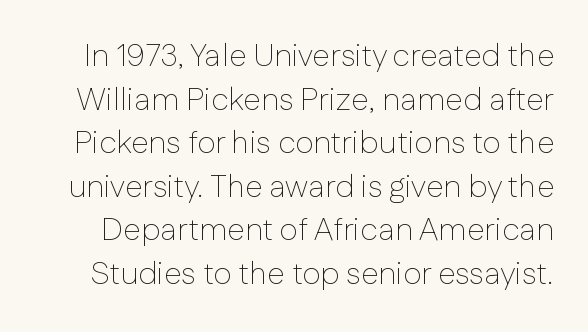
The image shows 32 px thin sans-serif type, upright; set normal line spacing (1.36x), normal letter spacing, not underlined; low stroke contrast and a medium x-height.
